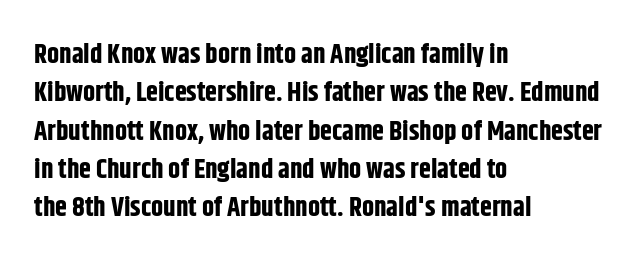
The image shows 27 px bold type, upright; set left-aligned, normal line spacing (1.42x), normal letter spacing, not underlined.
